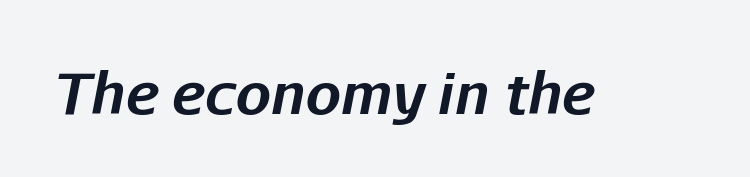
{"italic": "yes", "lean": "right", "slant_degrees": 11, "bold": "yes", "weight": "bold", "width": "normal", "stroke_contrast": "low", "x_height": "medium", "monospaced": "no", "underline": "no", "letter_spacing": "normal", "letter_spacing_em": 0.0, "glyph_px": 56}
